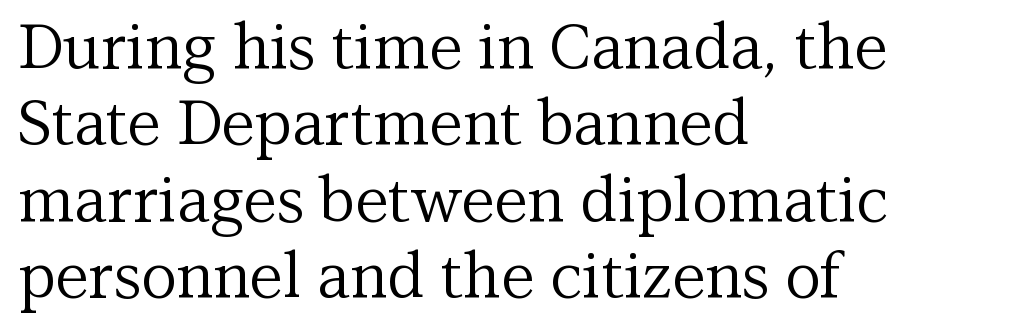
{"serif": "yes", "italic": "no", "bold": "no", "weight": "regular", "width": "normal", "stroke_contrast": "medium", "x_height": "medium", "monospaced": "no", "underline": "no", "align": "left", "line_spacing_ratio": 1.23, "letter_spacing": "normal", "letter_spacing_em": 0.0, "glyph_px": 62}
